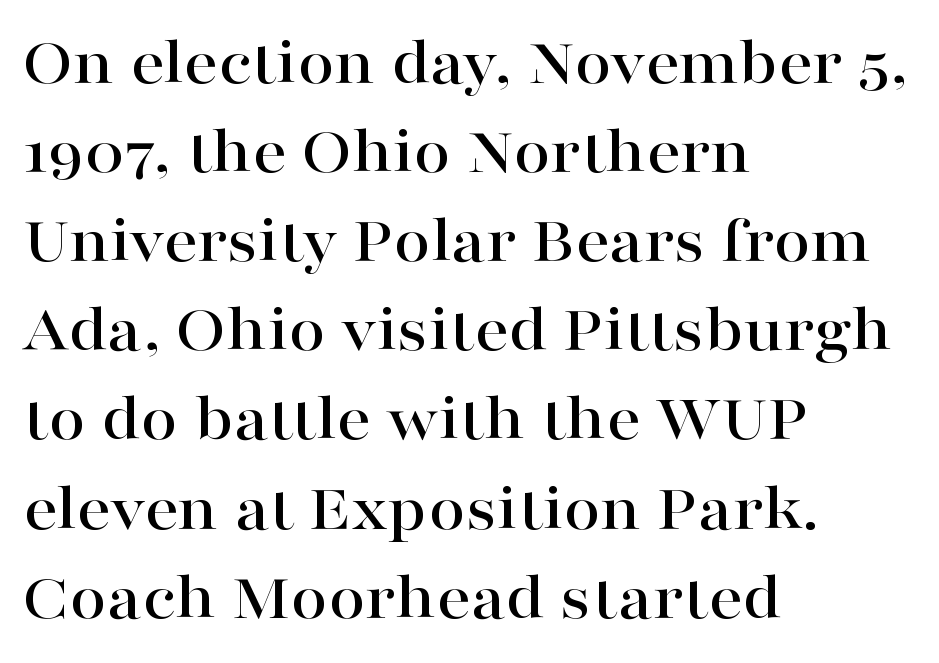
{"serif": "yes", "italic": "no", "width": "wide", "stroke_contrast": "high", "x_height": "medium", "monospaced": "no", "underline": "no", "align": "left", "line_spacing": "normal", "line_spacing_ratio": 1.33, "letter_spacing": "normal", "letter_spacing_em": 0.0, "glyph_px": 67}
